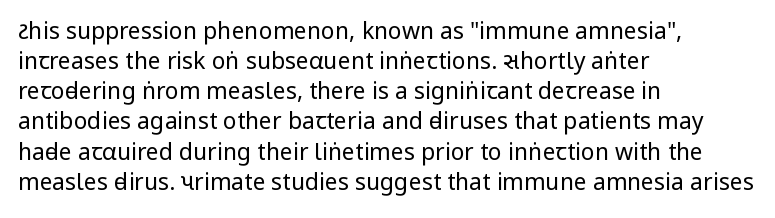
The image shows 23 px text type, upright; set left-aligned, normal line spacing (1.31x), normal letter spacing, not underlined.
